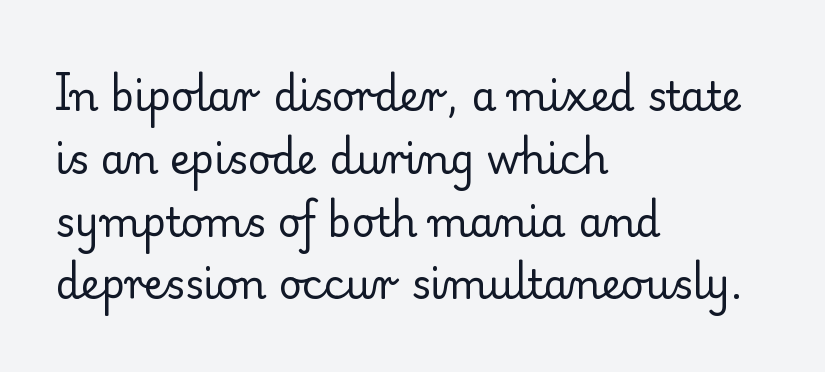
Q: Is the text bold? A: No.
Q: Is the text italic (slanted)? A: No, it is upright.
Q: Is the typeface a serif or a sans-serif typeface? A: Serif.
Q: Is the text underlined? A: No.
Q: How is the paragraph aligned? A: Left-aligned.
Q: Is the spacing between letters normal or unusually wide? A: Normal.
Q: Is the spacing between lines tight, normal or loose? A: Normal.
Q: Width (condensed, normal, or wide)? A: Normal.
Q: Stroke contrast? A: Low.
Q: x-height? A: Small.
Q: Monospaced? A: No.
